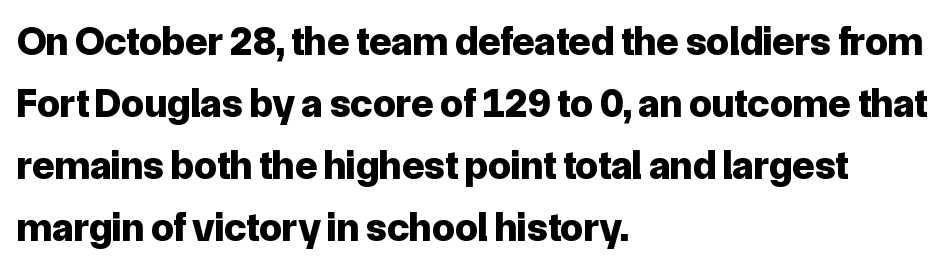
Q: Is the text bold? A: Yes.
Q: Is the text italic (slanted)? A: No, it is upright.
Q: Is the typeface a serif or a sans-serif typeface? A: Sans-serif.
Q: Is the text underlined? A: No.
Q: How is the paragraph aligned? A: Left-aligned.
Q: Is the spacing between letters normal or unusually wide? A: Normal.
Q: Is the spacing between lines tight, normal or loose? A: Normal.
Q: Width (condensed, normal, or wide)? A: Normal.
Q: Stroke contrast? A: Low.
Q: x-height? A: Medium.
Q: Monospaced? A: No.
